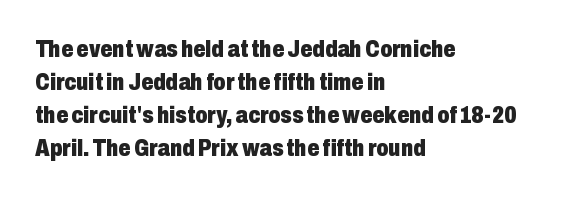
The image shows 24 px bold type, upright; set left-aligned, normal line spacing (1.38x), normal letter spacing, not underlined.
